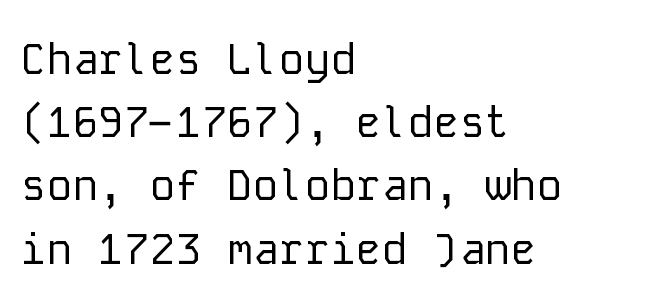
Q: Is the text bold? A: No.
Q: Is the text italic (slanted)? A: No, it is upright.
Q: Is the typeface a serif or a sans-serif typeface? A: Sans-serif.
Q: Is the text underlined? A: No.
Q: How is the paragraph aligned? A: Left-aligned.
Q: Is the spacing between letters normal or unusually wide? A: Normal.
Q: Is the spacing between lines tight, normal or loose? A: Normal.
Q: Width (condensed, normal, or wide)? A: Normal.
Q: Stroke contrast? A: Low.
Q: x-height? A: Medium.
Q: Monospaced? A: Yes.
